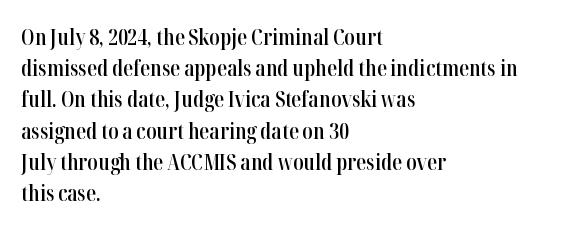
Q: Is the text bold? A: Semi-bold.
Q: Is the text italic (slanted)? A: No, it is upright.
Q: Is the text underlined? A: No.
Q: How is the paragraph aligned? A: Left-aligned.
Q: Is the spacing between letters normal or unusually wide? A: Normal.
Q: Is the spacing between lines tight, normal or loose? A: Normal.
